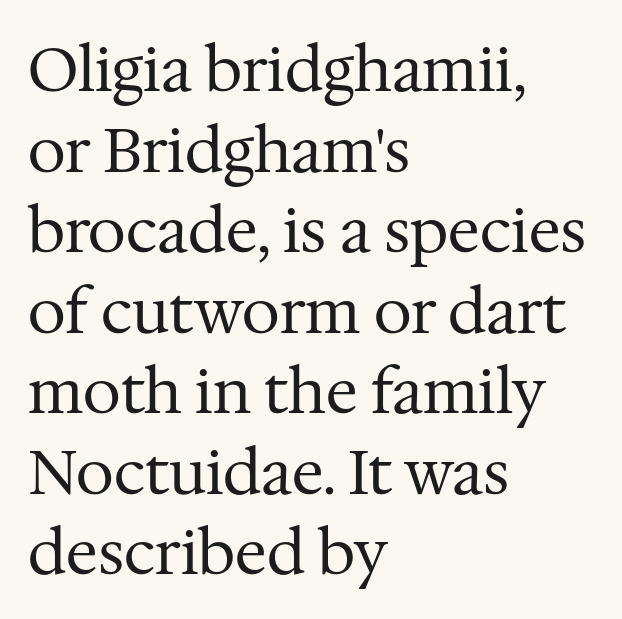
Q: Is the text bold? A: No.
Q: Is the text italic (slanted)? A: No, it is upright.
Q: Is the typeface a serif or a sans-serif typeface? A: Serif.
Q: Is the text underlined? A: No.
Q: How is the paragraph aligned? A: Left-aligned.
Q: Is the spacing between letters normal or unusually wide? A: Normal.
Q: Is the spacing between lines tight, normal or loose? A: Normal.
Q: Width (condensed, normal, or wide)? A: Normal.
Q: Stroke contrast? A: Medium.
Q: x-height? A: Medium.
Q: Monospaced? A: No.
